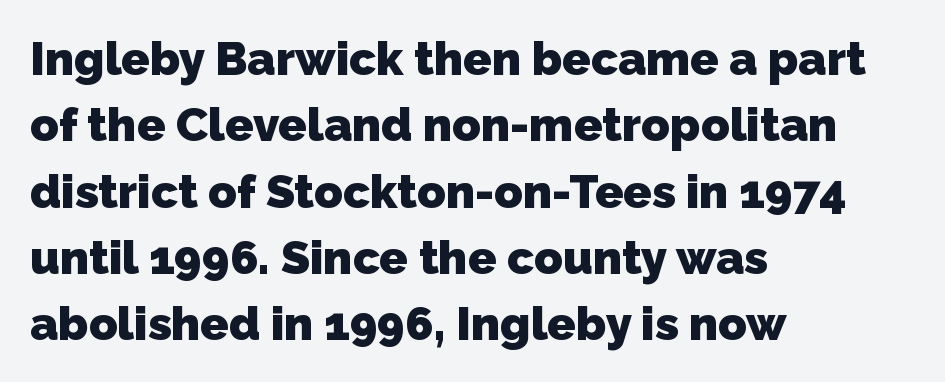
The image shows 47 px heavy sans-serif type; set left-aligned, normal line spacing (1.41x), normal letter spacing, not underlined; low stroke contrast and a medium x-height.
